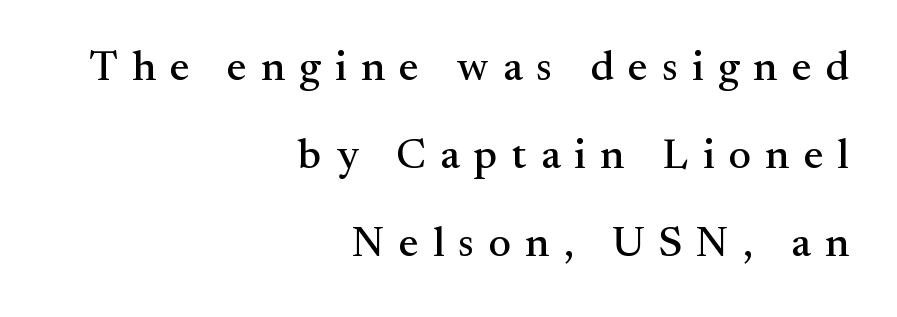
{"serif": "yes", "italic": "no", "width": "normal", "stroke_contrast": "medium", "x_height": "small", "monospaced": "no", "underline": "no", "align": "right", "line_spacing": "loose", "line_spacing_ratio": 2.05, "letter_spacing": "wide", "letter_spacing_em": 0.33, "glyph_px": 43}
